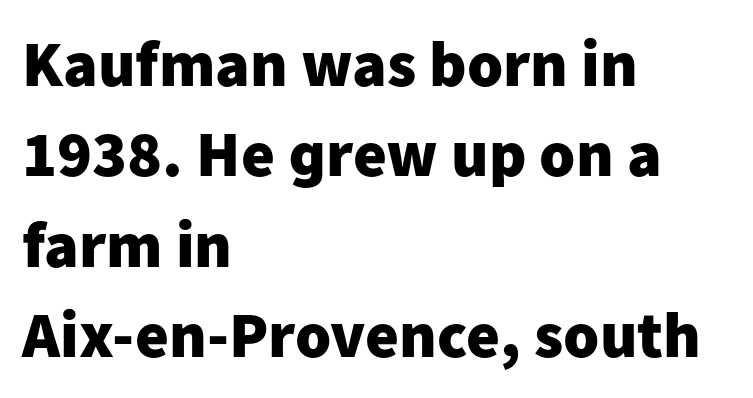
Q: Is the text bold? A: Yes.
Q: Is the text italic (slanted)? A: No, it is upright.
Q: Is the typeface a serif or a sans-serif typeface? A: Sans-serif.
Q: Is the text underlined? A: No.
Q: How is the paragraph aligned? A: Left-aligned.
Q: Is the spacing between letters normal or unusually wide? A: Normal.
Q: Is the spacing between lines tight, normal or loose? A: Normal.
Q: Width (condensed, normal, or wide)? A: Normal.
Q: Stroke contrast? A: Low.
Q: x-height? A: Medium.
Q: Monospaced? A: No.
